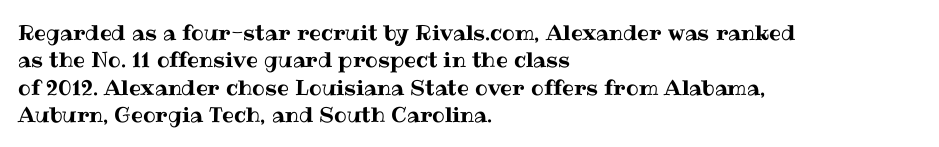
{"italic": "no", "underline": "no", "align": "left", "line_spacing": "normal", "line_spacing_ratio": 1.3, "letter_spacing": "normal", "letter_spacing_em": 0.0, "glyph_px": 21}
